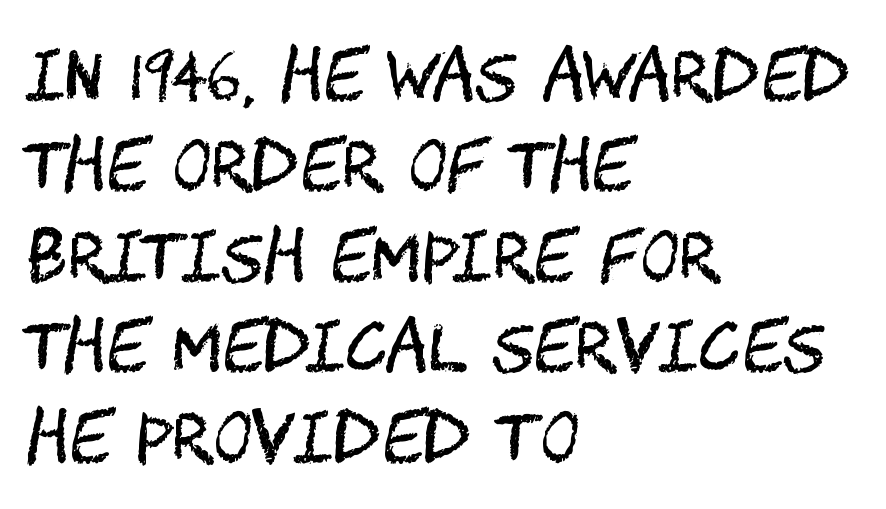
The foot of each line stays bare and open. What's the leading like? Ordinary, nothing unusual. No extra ink here — the face is not bold. This rendering leaves character spacing at its baseline value. Serif or sans? Sans — the stroke terminals are bare. Vertical strokes here are truly vertical.
